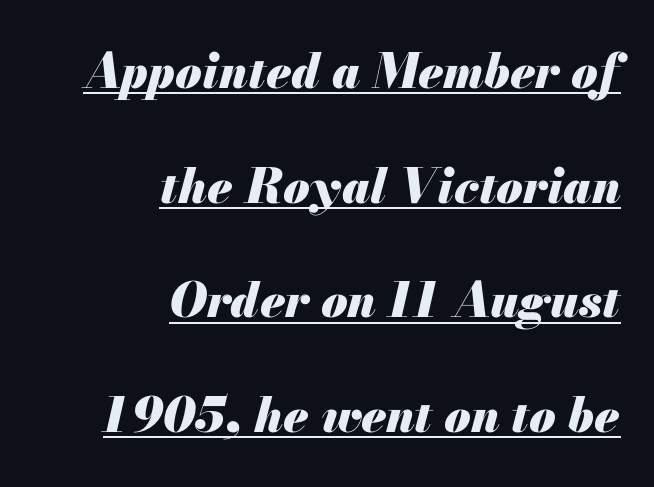
Q: Is the text bold? A: Yes.
Q: Is the text italic (slanted)? A: Yes, it leans right by about 13 degrees.
Q: Is the text underlined? A: Yes.
Q: How is the paragraph aligned? A: Right-aligned.
Q: Is the spacing between letters normal or unusually wide? A: Normal.
Q: Is the spacing between lines tight, normal or loose? A: Loose.
Q: Width (condensed, normal, or wide)? A: Normal.
Q: Stroke contrast? A: Medium.
Q: x-height? A: Small.
Q: Monospaced? A: No.
